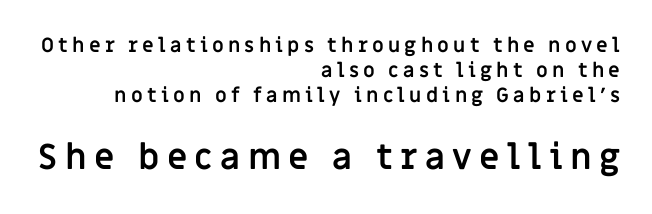
{"serif": "no", "italic": "no", "bold": "yes", "weight": "semibold", "width": "normal", "stroke_contrast": "low", "x_height": "large", "monospaced": "no", "underline": "no", "align": "right", "line_spacing": "normal", "line_spacing_ratio": 1.25, "letter_spacing": "wide", "letter_spacing_em": 0.21, "larger_block": "second", "size_ratio": 1.75, "glyph_px": 35}
